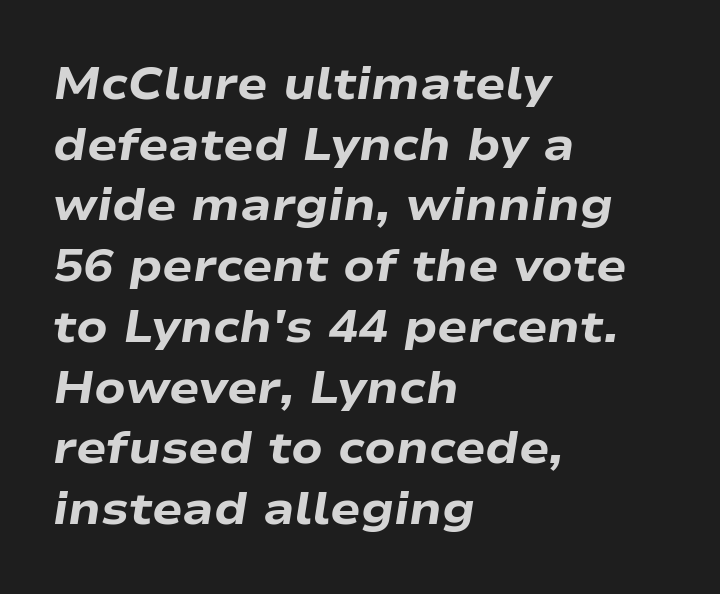
{"italic": "yes", "lean": "right", "slant_degrees": 9, "bold": "yes", "weight": "heavy", "width": "wide", "stroke_contrast": "low", "x_height": "medium", "monospaced": "no", "underline": "no", "align": "left", "line_spacing": "normal", "line_spacing_ratio": 1.35, "letter_spacing": "normal", "letter_spacing_em": 0.0, "glyph_px": 45}
